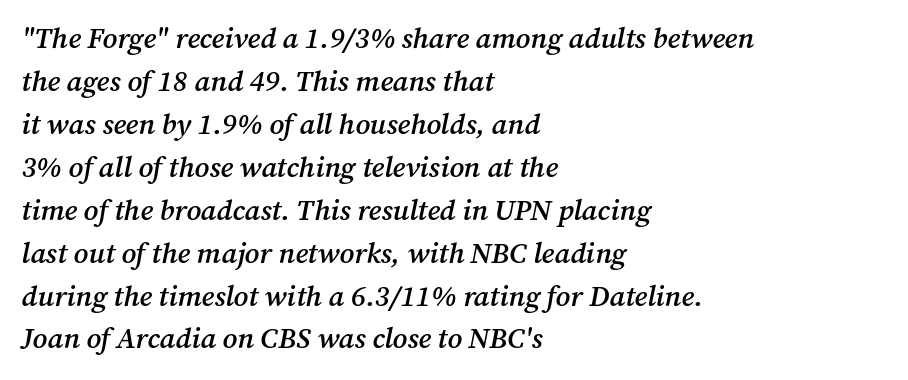
Q: Is the text bold? A: Semi-bold.
Q: Is the text italic (slanted)? A: Yes, it leans right by about 12 degrees.
Q: Is the typeface a serif or a sans-serif typeface? A: Serif.
Q: Is the text underlined? A: No.
Q: How is the paragraph aligned? A: Left-aligned.
Q: Is the spacing between letters normal or unusually wide? A: Normal.
Q: Is the spacing between lines tight, normal or loose? A: Normal.
Q: Width (condensed, normal, or wide)? A: Normal.
Q: Stroke contrast? A: Medium.
Q: x-height? A: Medium.
Q: Monospaced? A: No.
